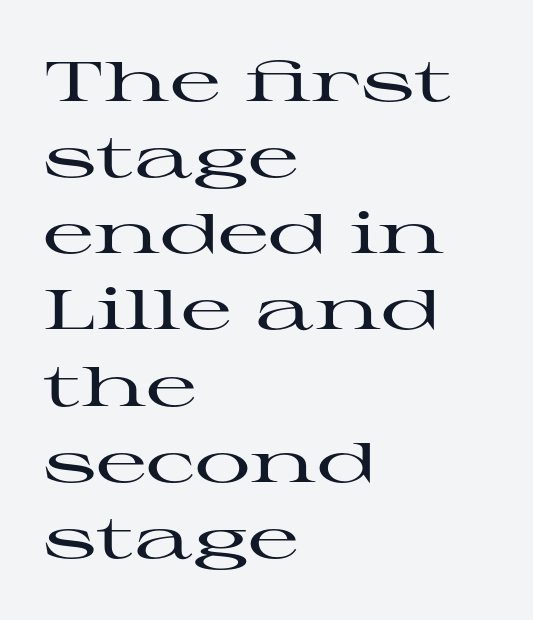
Compared with typical paragraphs, the rows here are spaced about the same. Layout note: lines flush left. Serifs: yes, visible at the terminals of the letterforms. Looks like regular typesetting: each glyph gets only the width it needs. Every character sits straight up, as roman type does. Glance below the letters and you will spot only blank space.
